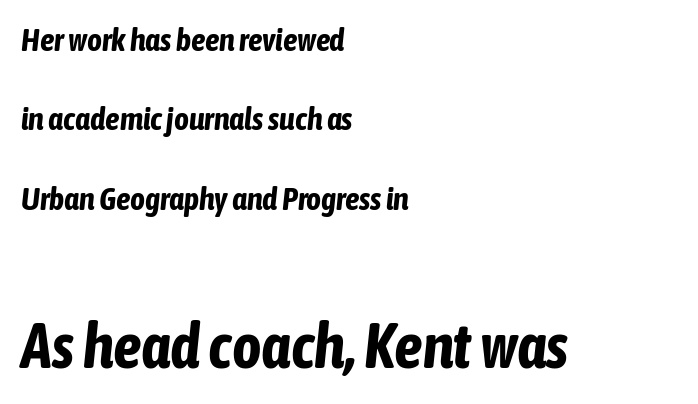
{"italic": "yes", "lean": "right", "slant_degrees": 6, "bold": "yes", "weight": "bold", "width": "condensed", "stroke_contrast": "low", "x_height": "medium", "monospaced": "no", "underline": "no", "align": "left", "line_spacing": "loose", "line_spacing_ratio": 2.48, "letter_spacing": "normal", "letter_spacing_em": 0.0, "larger_block": "second", "size_ratio": 1.97, "glyph_px": 63}
